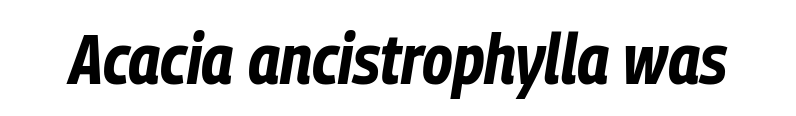
Q: Is the text bold? A: Yes.
Q: Is the text italic (slanted)? A: Yes, it leans right by about 9 degrees.
Q: Is the text underlined? A: No.
Q: Is the spacing between letters normal or unusually wide? A: Normal.
Q: Width (condensed, normal, or wide)? A: Condensed.
Q: Stroke contrast? A: Low.
Q: x-height? A: Medium.
Q: Monospaced? A: No.
